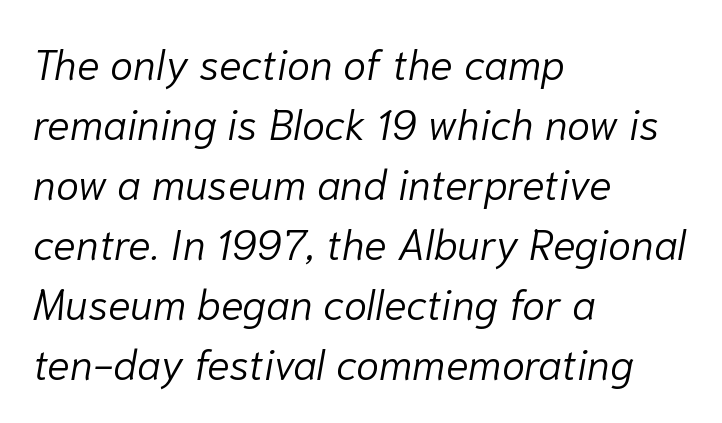
{"italic": "yes", "lean": "right", "slant_degrees": 10, "bold": "no", "weight": "light", "width": "normal", "stroke_contrast": "low", "x_height": "medium", "monospaced": "no", "underline": "no", "align": "left", "line_spacing": "normal", "line_spacing_ratio": 1.43, "letter_spacing": "normal", "letter_spacing_em": 0.0, "glyph_px": 42}
